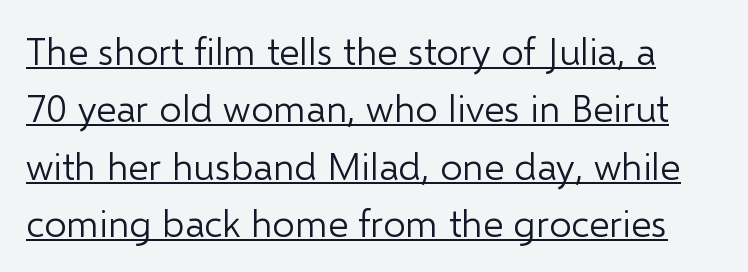
The image shows 39 px light sans-serif type, upright; set normal line spacing (1.47x), normal letter spacing, underlined; low stroke contrast and a medium x-height.
